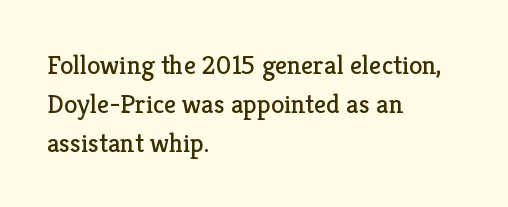
The image shows 27 px text type, upright; set left-aligned, normal line spacing (1.44x), normal letter spacing, not underlined.
